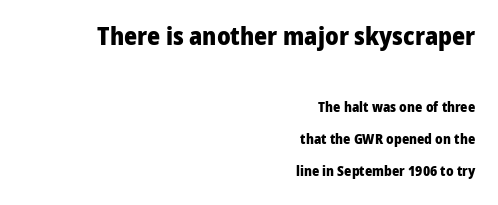
{"italic": "no", "bold": "yes", "underline": "no", "align": "right", "line_spacing": "loose", "line_spacing_ratio": 2.26, "letter_spacing": "normal", "letter_spacing_em": 0.0, "larger_block": "first", "size_ratio": 1.79, "glyph_px": 25}
